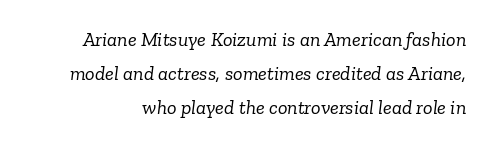
Q: Is the text bold? A: No.
Q: Is the text italic (slanted)? A: Yes, it leans right by about 6 degrees.
Q: Is the text underlined? A: No.
Q: Is the spacing between letters normal or unusually wide? A: Normal.
Q: Is the spacing between lines tight, normal or loose? A: Normal.
